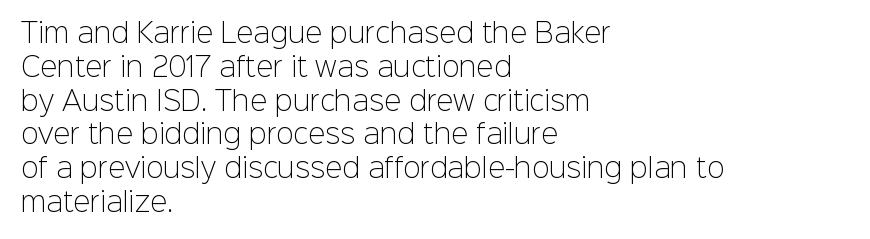
The image shows 26 px text type, upright; set left-aligned, normal line spacing (1.3x), normal letter spacing, not underlined.
